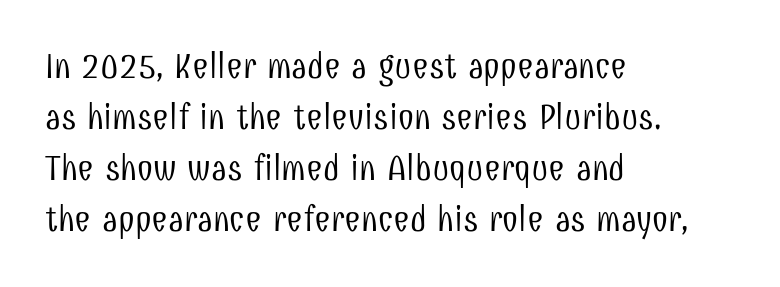
Q: Is the text bold? A: No.
Q: Is the text italic (slanted)? A: No, it is upright.
Q: Is the typeface a serif or a sans-serif typeface? A: Sans-serif.
Q: Is the text underlined? A: No.
Q: How is the paragraph aligned? A: Left-aligned.
Q: Is the spacing between letters normal or unusually wide? A: Normal.
Q: Is the spacing between lines tight, normal or loose? A: Normal.
Q: Width (condensed, normal, or wide)? A: Condensed.
Q: Stroke contrast? A: Low.
Q: x-height? A: Medium.
Q: Monospaced? A: No.
